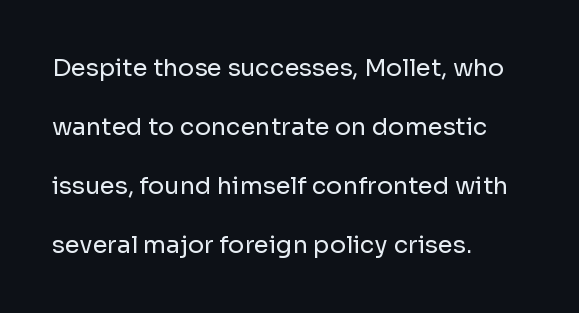
Caption: standard tracking, unaltered. Weight: in the light-to-regular range. Lines of text with bare space underneath. This is the regular roman posture of the typeface. A classic flush-left, rag-right setting is used for this passage. Is there much room between lines? Yes — plenty of vertical air separates them.
